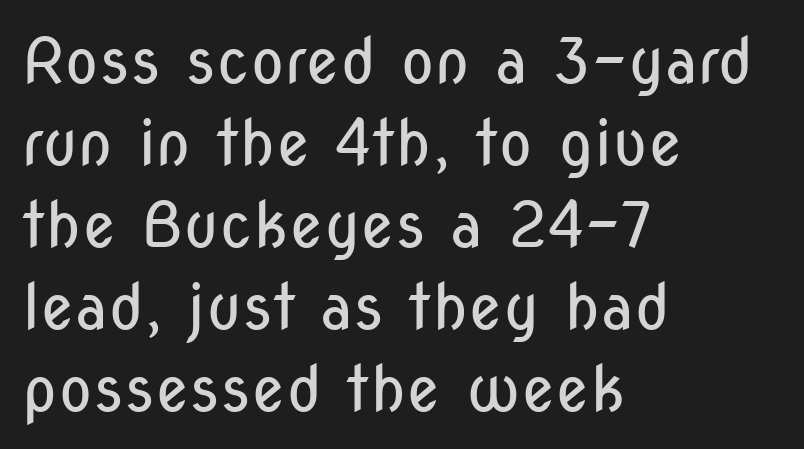
The image shows 63 px regular-weight, condensed sans-serif type, upright; set left-aligned, normal line spacing (1.3x), normal letter spacing, not underlined; low stroke contrast and a medium x-height.
